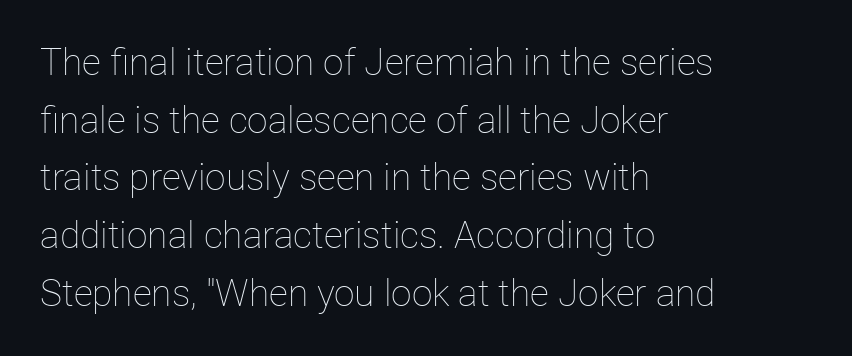
Q: Is the text bold? A: No.
Q: Is the text italic (slanted)? A: No, it is upright.
Q: Is the text underlined? A: No.
Q: How is the paragraph aligned? A: Left-aligned.
Q: Is the spacing between letters normal or unusually wide? A: Normal.
Q: Is the spacing between lines tight, normal or loose? A: Normal.
Q: Width (condensed, normal, or wide)? A: Normal.
Q: Stroke contrast? A: Low.
Q: x-height? A: Medium.
Q: Monospaced? A: No.
